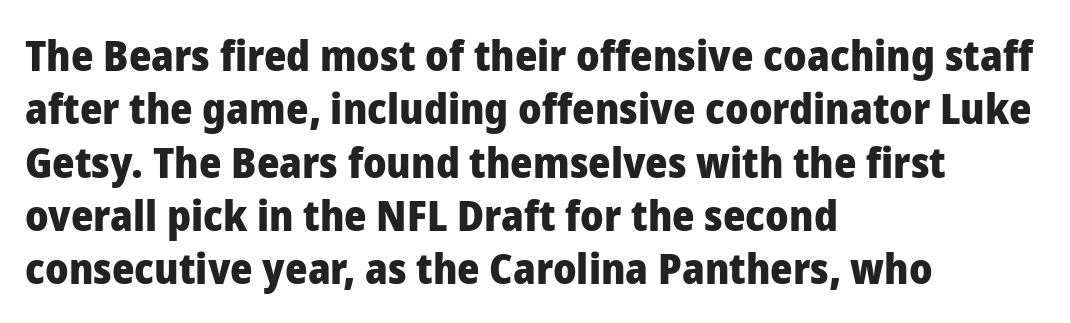
The image shows 43 px heavy sans-serif type, upright; set left-aligned, line spacing 1.24x, normal letter spacing, not underlined; low stroke contrast and a medium x-height.
